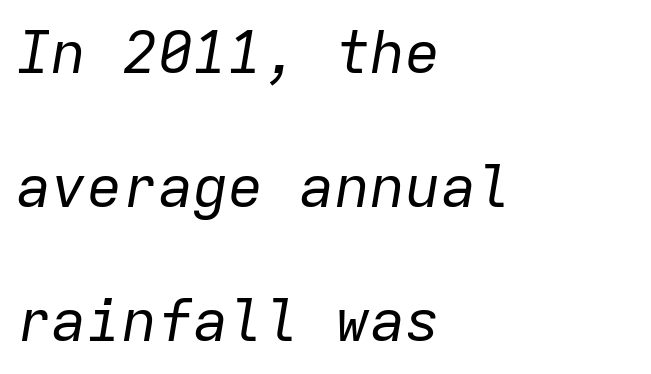
The image shows 59 px regular-weight type, italic (leaning right), monospaced; set left-aligned, loose line spacing (2.27x), normal letter spacing, not underlined; low stroke contrast and a medium x-height.
